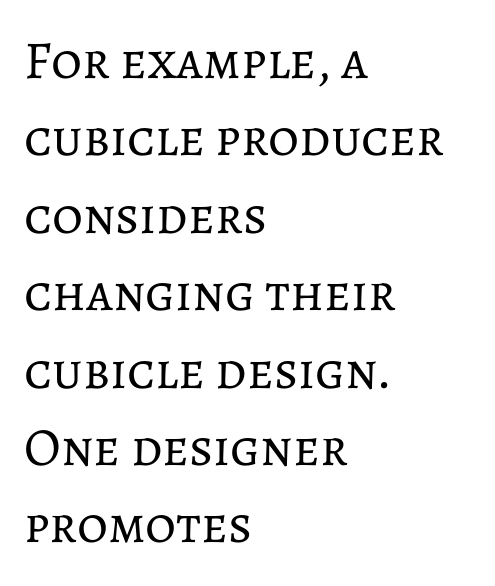
{"italic": "no", "bold": "no", "weight": "regular", "width": "normal", "stroke_contrast": "low", "x_height": "medium", "monospaced": "no", "underline": "no", "align": "left", "line_spacing": "normal", "line_spacing_ratio": 1.46, "letter_spacing": "normal", "letter_spacing_em": 0.0, "glyph_px": 53}
